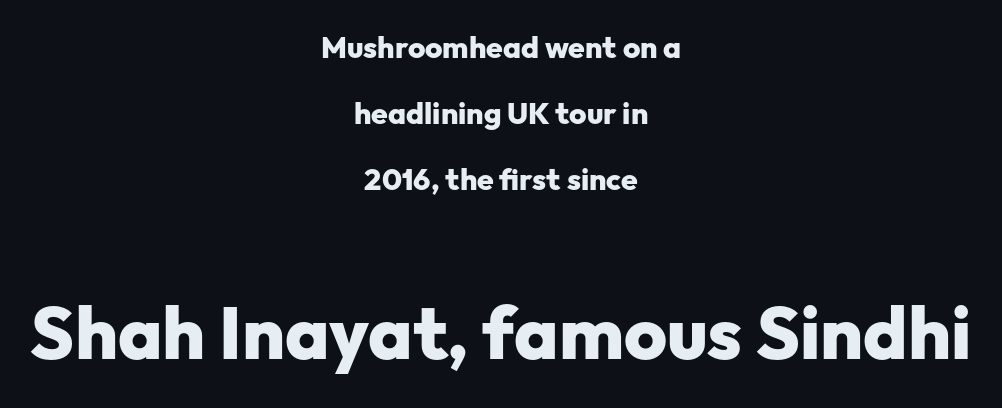
Type style note: lacks serifs. Underlining? Definitely not there. Character widths vary here, with narrow letters taking less room than wide ones. Reading down the block, each line starts at a different indent, mirrored at its end. Observe the ordinary spacing: letters are neighbours, not strangers.
